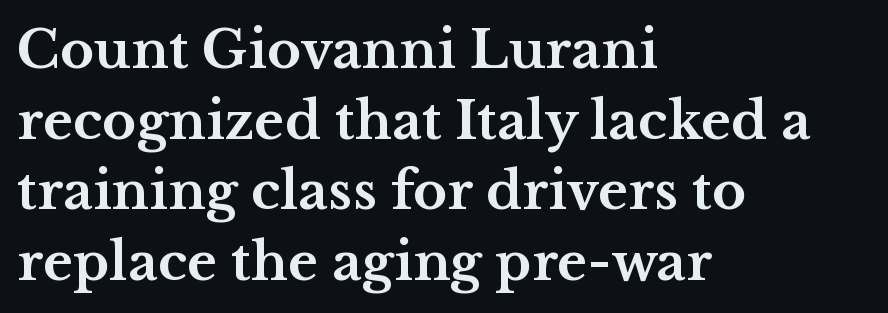
Little horizontal feet cap the strokes, marking this as serif type. It's the straight-up-and-down kind of type. A student would call this left alignment; a typographer would say flush left, rag right. The font is running at its bold setting.
